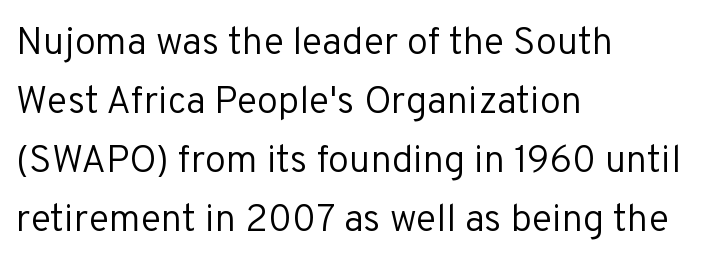
Q: Is the text bold? A: No.
Q: Is the text italic (slanted)? A: No, it is upright.
Q: Is the typeface a serif or a sans-serif typeface? A: Sans-serif.
Q: Is the text underlined? A: No.
Q: How is the paragraph aligned? A: Left-aligned.
Q: Is the spacing between letters normal or unusually wide? A: Normal.
Q: Is the spacing between lines tight, normal or loose? A: Normal.
Q: Width (condensed, normal, or wide)? A: Normal.
Q: Stroke contrast? A: Low.
Q: x-height? A: Medium.
Q: Monospaced? A: No.
